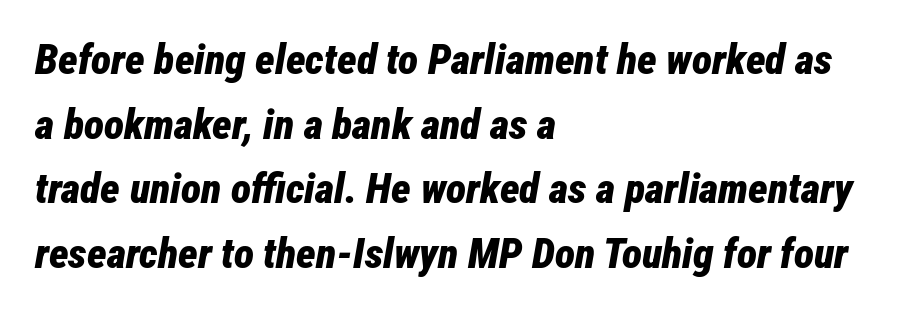
Do the characters align in a grid? No, the font is proportional. Characters follow at the spacing the type designer built in. Summary of weight: heavy, a full bold. Quick note: interline space is typical. The axis of the letterforms is tilted away from vertical. Check the space under the baseline: it is left empty.
